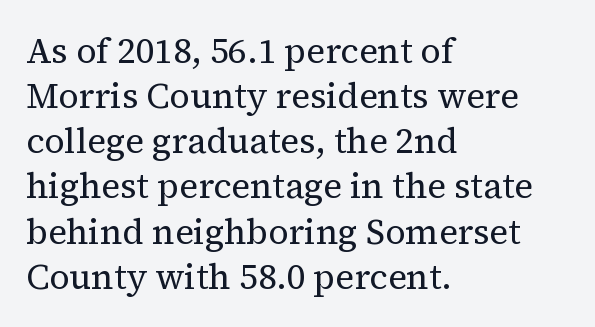
{"serif": "yes", "italic": "no", "bold": "no", "weight": "regular", "width": "normal", "stroke_contrast": "medium", "x_height": "medium", "monospaced": "no", "underline": "no", "align": "left", "line_spacing": "normal", "line_spacing_ratio": 1.29, "letter_spacing": "normal", "letter_spacing_em": 0.0, "glyph_px": 35}
